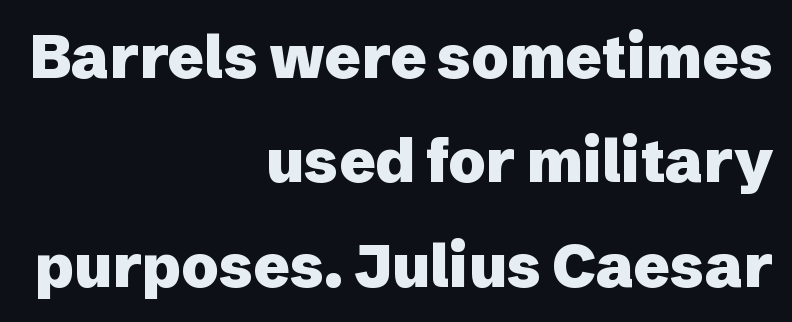
The image shows 60 px heavy sans-serif type, upright; set right-aligned, line spacing 1.74x, normal letter spacing, not underlined; low stroke contrast and a medium x-height.
